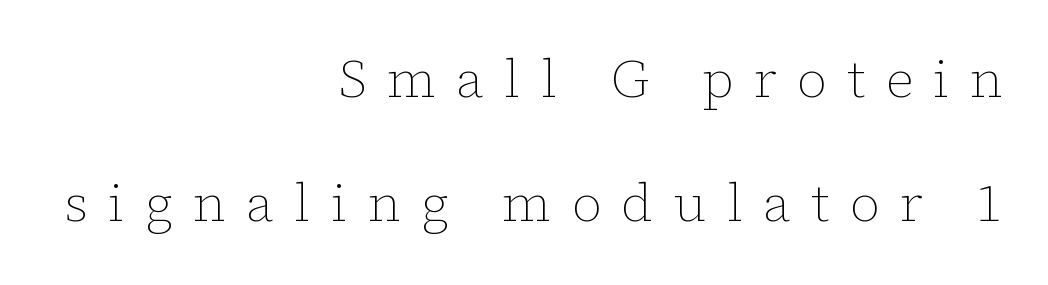
Q: Is the text bold? A: No.
Q: Is the text italic (slanted)? A: No, it is upright.
Q: Is the text underlined? A: No.
Q: How is the paragraph aligned? A: Right-aligned.
Q: Is the spacing between letters normal or unusually wide? A: Unusually wide.
Q: Is the spacing between lines tight, normal or loose? A: Loose.
Q: Width (condensed, normal, or wide)? A: Normal.
Q: Stroke contrast? A: Low.
Q: x-height? A: Medium.
Q: Monospaced? A: No.
